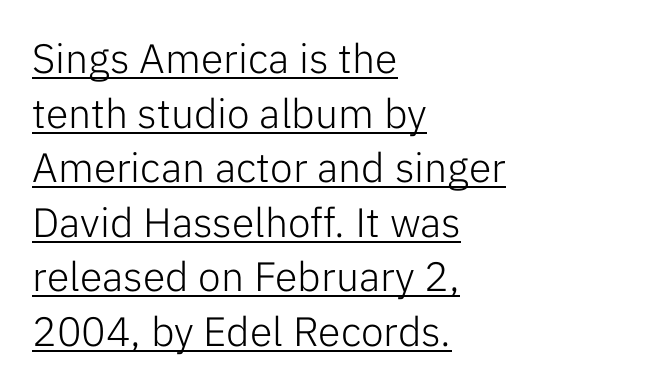
Summary of vertical rhythm: regular, with standard interline spacing. Think standard paragraph weight, or any step lighter than that. Casual observation: everything's shoved over to the left. Compared with undecorated copy, this sample adds a rule below the words.
